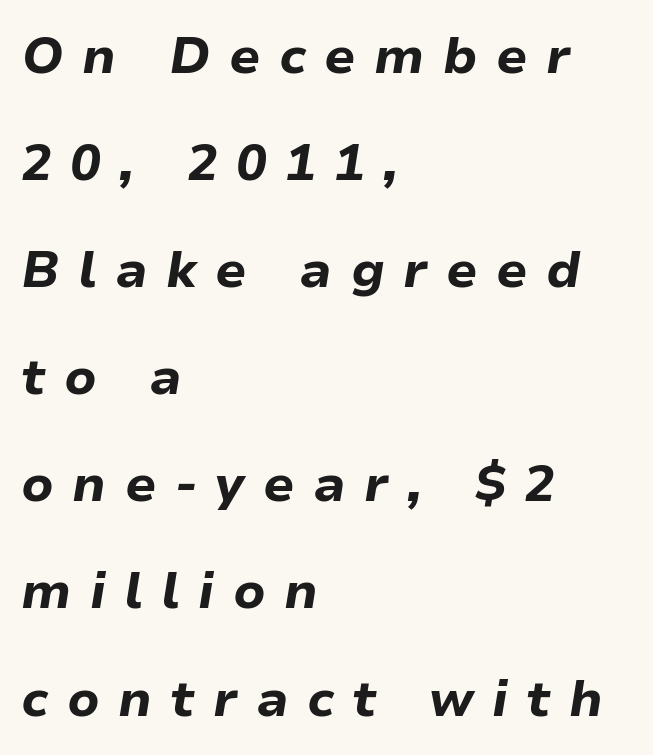
The glyphs have the mass of a bold cut. Interline gaps are noticeably wide in this sample. Look at the tracking — it's clearly loosened, letters drifting apart. Is this a fixed-width face? No — the glyphs have proportional, varying widths.
